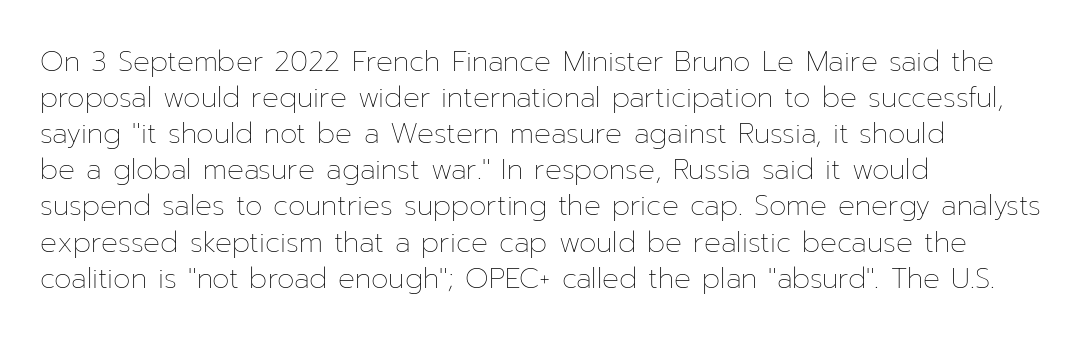
Q: Is the text bold? A: No.
Q: Is the text italic (slanted)? A: No, it is upright.
Q: Is the text underlined? A: No.
Q: How is the paragraph aligned? A: Left-aligned.
Q: Is the spacing between letters normal or unusually wide? A: Normal.
Q: Is the spacing between lines tight, normal or loose? A: Normal.
Q: Width (condensed, normal, or wide)? A: Normal.
Q: Stroke contrast? A: Low.
Q: x-height? A: Medium.
Q: Monospaced? A: No.
